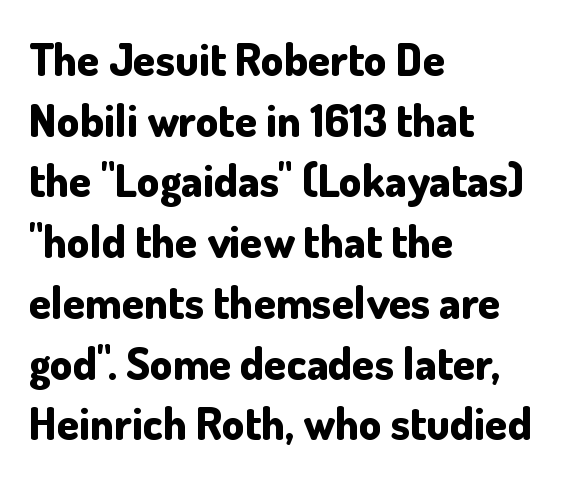
Each letter's strokes conclude bluntly, with no projecting serifs. Is there any slant? The stems are plumb. Observe the ordinary spacing: letters are neighbours, not strangers. The lines are quadded left. The gap between lines stays unmarked.
